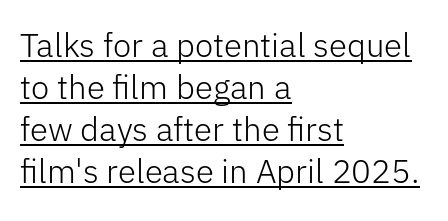
Q: Is the text bold? A: No.
Q: Is the text italic (slanted)? A: No, it is upright.
Q: Is the typeface a serif or a sans-serif typeface? A: Sans-serif.
Q: Is the text underlined? A: Yes.
Q: How is the paragraph aligned? A: Left-aligned.
Q: Is the spacing between letters normal or unusually wide? A: Normal.
Q: Is the spacing between lines tight, normal or loose? A: Normal.
Q: Width (condensed, normal, or wide)? A: Normal.
Q: Stroke contrast? A: Low.
Q: x-height? A: Medium.
Q: Monospaced? A: No.
